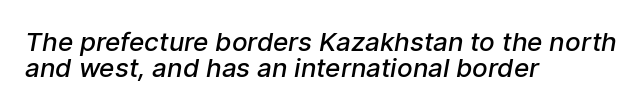
Q: Is the text bold? A: Semi-bold.
Q: Is the text underlined? A: No.
Q: How is the paragraph aligned? A: Left-aligned.
Q: Is the spacing between letters normal or unusually wide? A: Normal.
Q: Is the spacing between lines tight, normal or loose? A: Tight.
